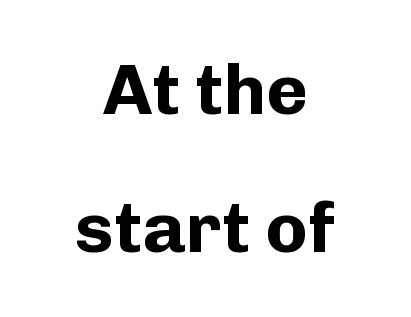
Is the type bold? Yes — the strokes are clearly thick and heavy. One-word summary of the alignment: center. This rendering features lettering with no underline. Do the characters align in a grid? No, the font is proportional.
